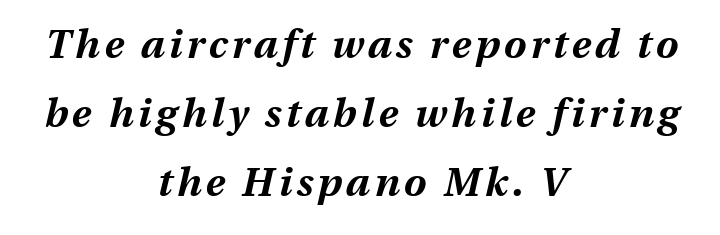
Italic: yes, the glyphs are oblique. Beneath every word, the page is bare. A typesetter would call this proportional, since set widths differ per character. Reading down the block, each line starts at a different indent, mirrored at its end. Typesetter's note: full bold, strokes at maximum text heaviness.
